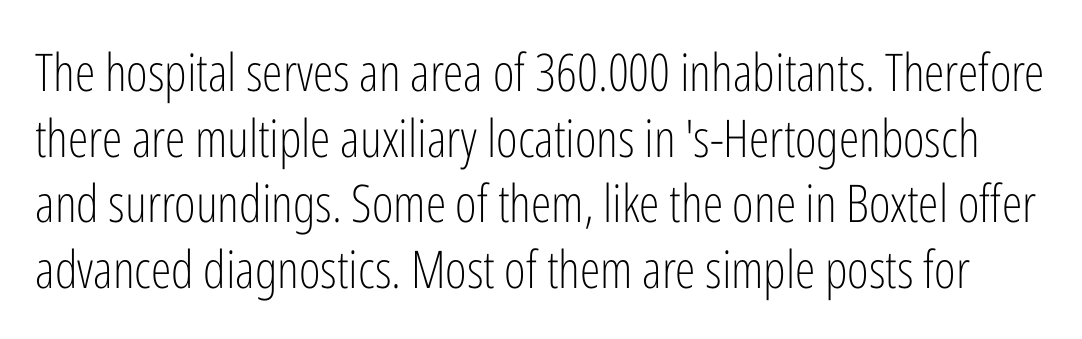
Is the stroke heavy? The answer is a plain regular-or-lighter. Clear beneath every line of the passage. The type family on display is of the sans-serif kind. Letter spacing: default. Spacing verdict: proportional, widths tailored to each character.
